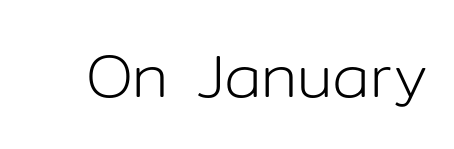
{"serif": "no", "italic": "no", "bold": "no", "weight": "light", "width": "normal", "stroke_contrast": "low", "x_height": "medium", "monospaced": "no", "underline": "no", "letter_spacing": "normal", "letter_spacing_em": 0.0, "glyph_px": 61}
